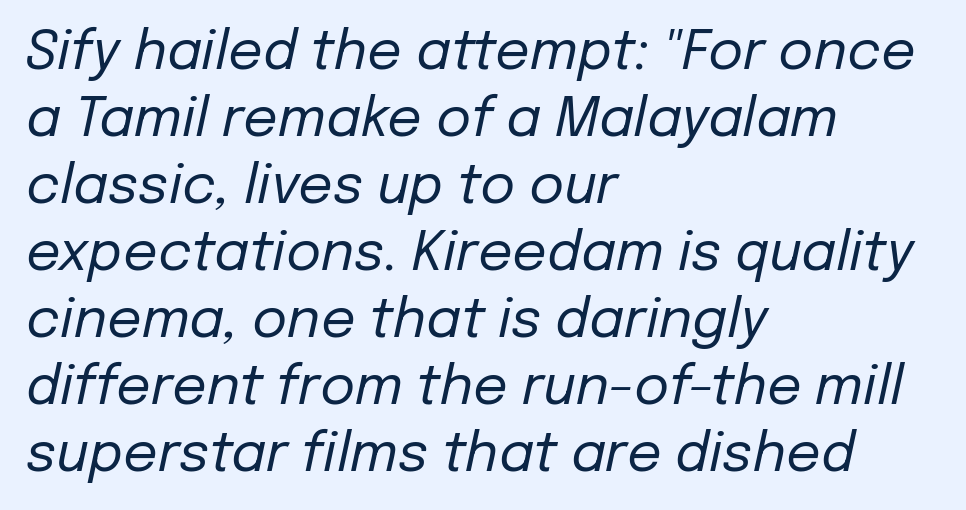
{"italic": "yes", "lean": "right", "slant_degrees": 12, "bold": "no", "weight": "regular", "width": "normal", "stroke_contrast": "low", "x_height": "medium", "monospaced": "no", "underline": "no", "align": "left", "line_spacing_ratio": 1.24, "letter_spacing": "normal", "letter_spacing_em": 0.0, "glyph_px": 54}
